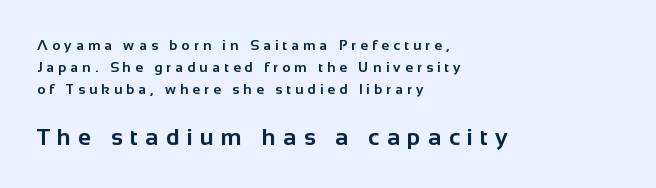
{"italic": "no", "bold": "yes", "underline": "no", "align": "left", "line_spacing": "normal", "line_spacing_ratio": 1.58, "letter_spacing": "wide", "letter_spacing_em": 0.3, "larger_block": "second", "size_ratio": 1.71, "glyph_px": 24}
